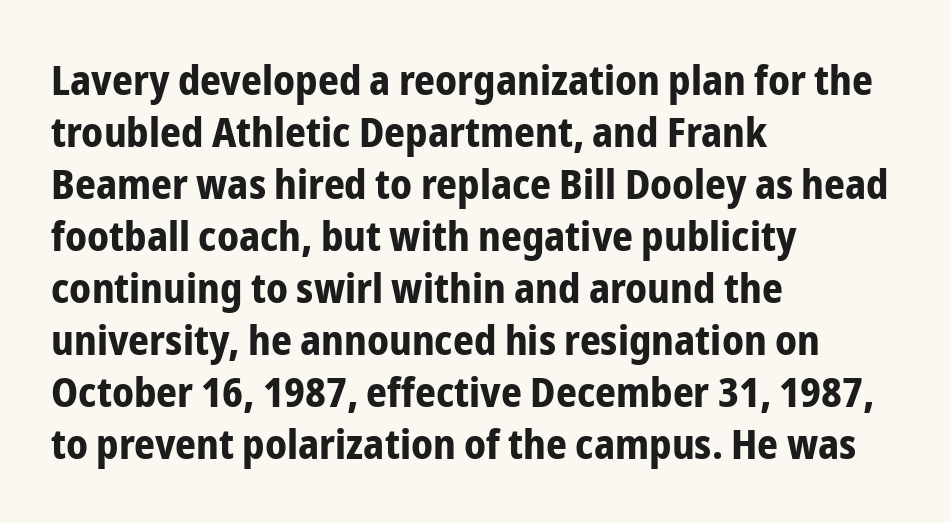
Q: Is the text bold? A: Yes.
Q: Is the text italic (slanted)? A: No, it is upright.
Q: Is the typeface a serif or a sans-serif typeface? A: Sans-serif.
Q: Is the text underlined? A: No.
Q: How is the paragraph aligned? A: Left-aligned.
Q: Is the spacing between letters normal or unusually wide? A: Normal.
Q: Is the spacing between lines tight, normal or loose? A: Normal.
Q: Width (condensed, normal, or wide)? A: Condensed.
Q: Stroke contrast? A: Low.
Q: x-height? A: Medium.
Q: Monospaced? A: No.
